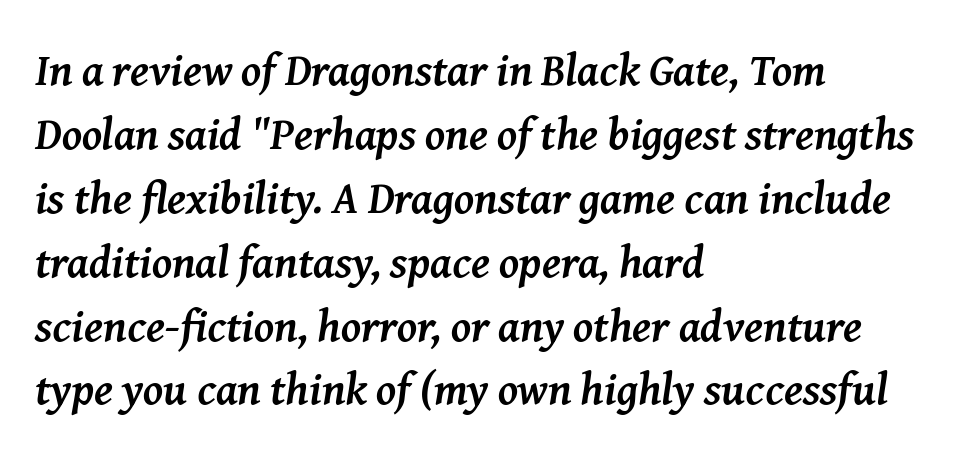
The image shows 45 px semibold serif type, italic (leaning right); set left-aligned, normal line spacing (1.42x), normal letter spacing, not underlined; medium stroke contrast and a medium x-height.
